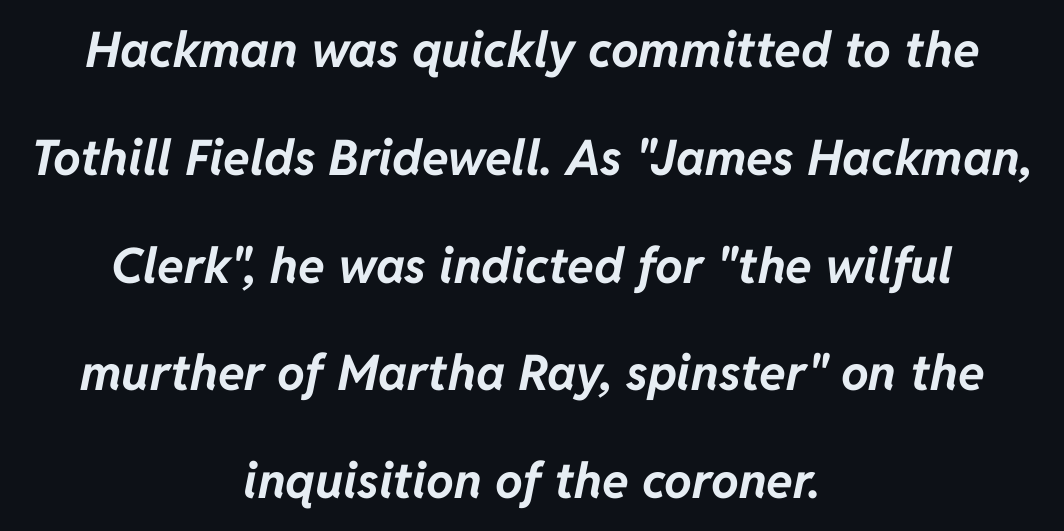
The image shows 49 px bold type, italic (leaning right); set centered, loose line spacing (2.2x), normal letter spacing, not underlined; low stroke contrast and a medium x-height.
